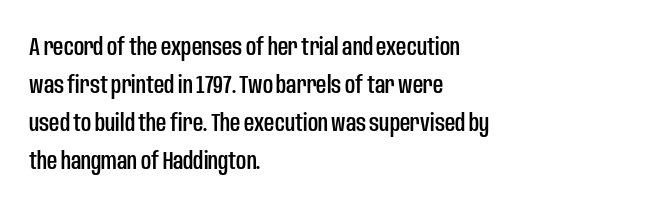
{"italic": "no", "underline": "no", "align": "left", "line_spacing": "normal", "line_spacing_ratio": 1.52, "letter_spacing": "normal", "letter_spacing_em": 0.0, "glyph_px": 25}
